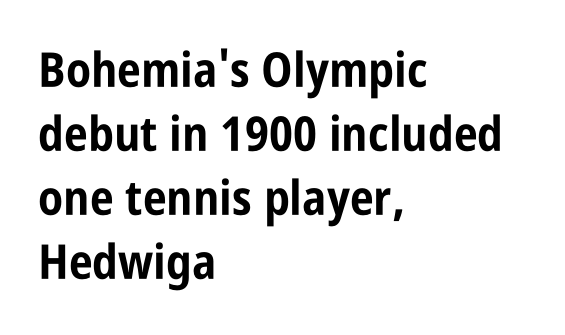
{"serif": "no", "italic": "no", "bold": "yes", "weight": "bold", "width": "condensed", "stroke_contrast": "low", "x_height": "large", "monospaced": "no", "underline": "no", "align": "left", "line_spacing": "normal", "line_spacing_ratio": 1.33, "letter_spacing": "normal", "letter_spacing_em": 0.0, "glyph_px": 48}
